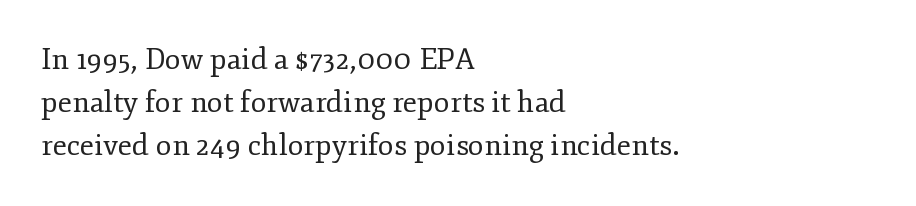
The image shows 29 px regular-weight serif type, upright; set left-aligned, normal line spacing (1.49x), normal letter spacing, not underlined; low stroke contrast and a small x-height.
